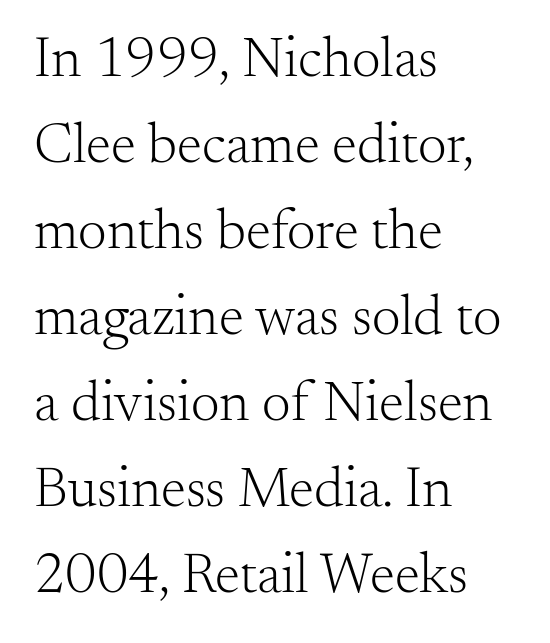
The image shows 57 px light serif type, upright; set left-aligned, normal line spacing (1.51x), normal letter spacing, not underlined; medium stroke contrast and a small x-height.
